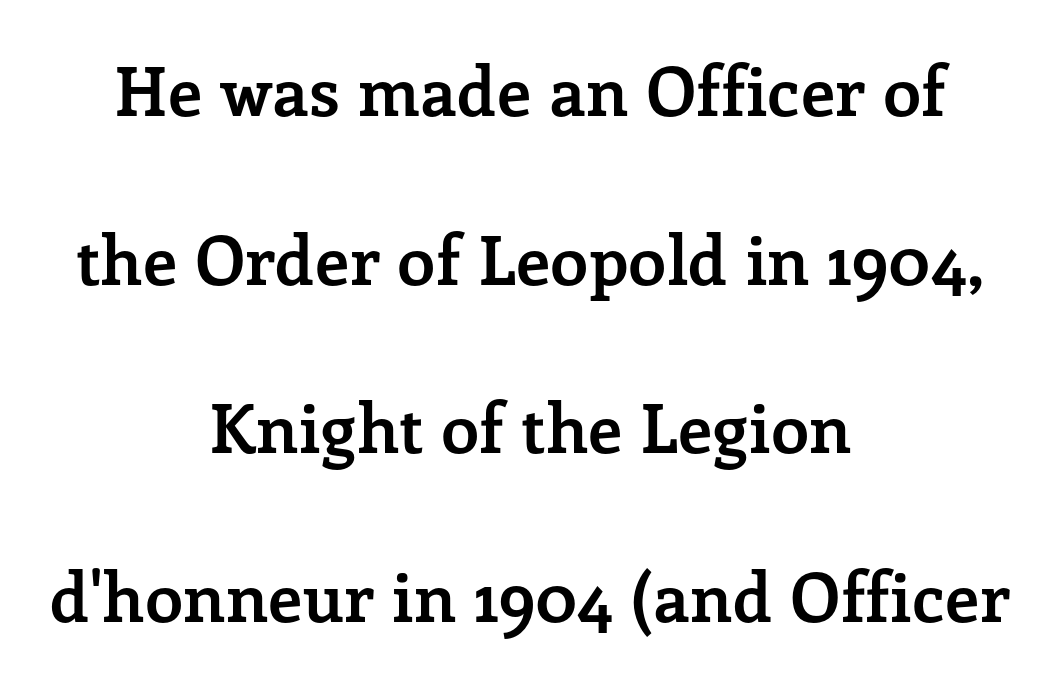
{"serif": "yes", "italic": "no", "bold": "yes", "weight": "semibold", "width": "normal", "stroke_contrast": "low", "x_height": "medium", "monospaced": "no", "underline": "no", "align": "center", "line_spacing": "loose", "line_spacing_ratio": 2.48, "letter_spacing": "normal", "letter_spacing_em": 0.0, "glyph_px": 68}
